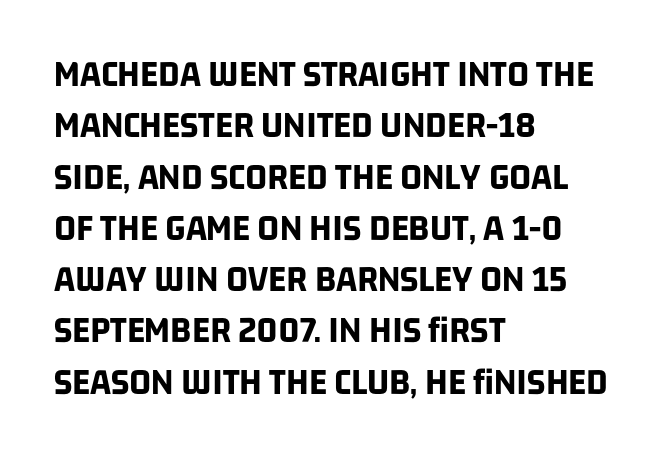
The image shows 38 px bold, condensed sans-serif type; set left-aligned, normal line spacing (1.35x), normal letter spacing, not underlined; low stroke contrast and a large x-height.
